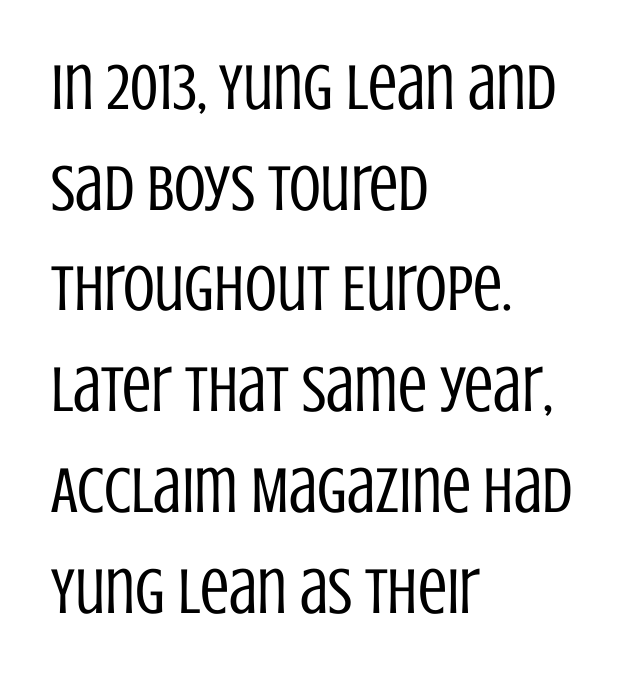
The designer left line spacing at the default. Students, note that the glyphs here touch the page at normal intervals. The type family on display is of the sans-serif kind. Rendered with straight, roman letterforms.
